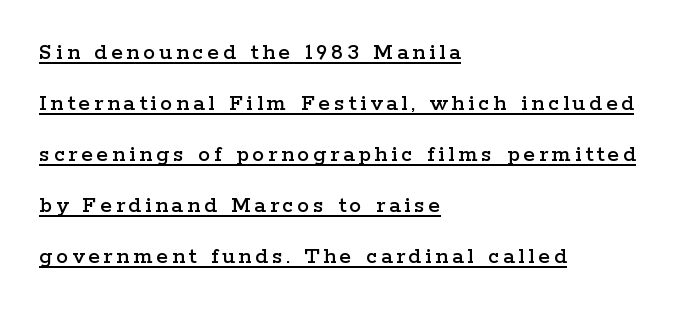
Q: Is the text italic (slanted)? A: No, it is upright.
Q: Is the text underlined? A: Yes.
Q: How is the paragraph aligned? A: Left-aligned.
Q: Is the spacing between lines tight, normal or loose? A: Loose.
